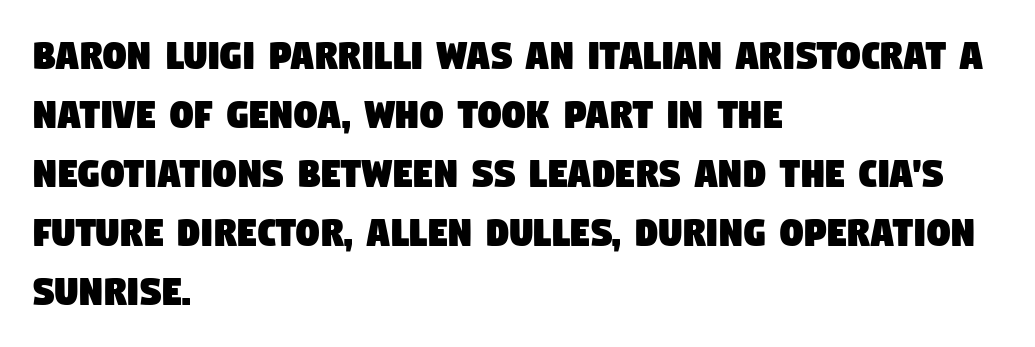
The image shows 46 px condensed sans-serif type; set left-aligned, normal line spacing (1.28x), normal letter spacing, not underlined; low stroke contrast and a large x-height.
